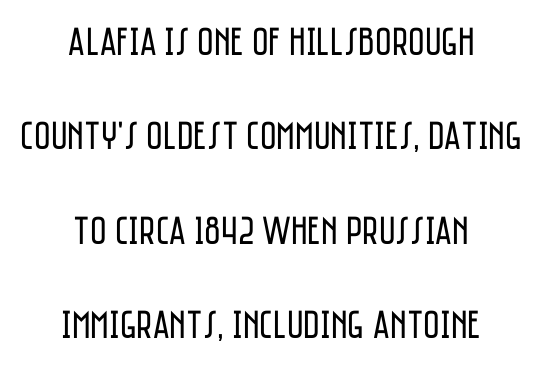
{"serif": "no", "italic": "no", "bold": "no", "weight": "regular", "width": "condensed", "stroke_contrast": "low", "x_height": "large", "monospaced": "no", "underline": "no", "align": "center", "line_spacing": "loose", "line_spacing_ratio": 2.36, "letter_spacing": "normal", "letter_spacing_em": 0.0, "glyph_px": 40}
